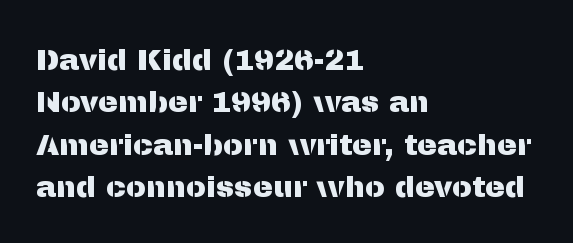
This sample uses an upright cut, with every glyph sitting square on the baseline. You could not count columns in this text — the font is proportionally spaced. Students, note that the glyphs here touch the page at normal intervals. Letters rest on an invisible, unmarked baseline. The glyphs in this specimen are sans serif. Reading down the block, your eye returns to a fixed left position each line.
